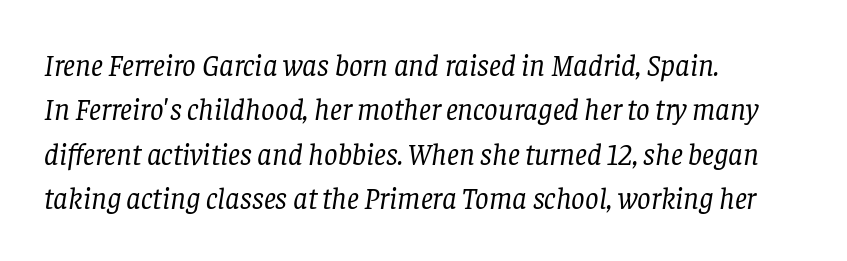
Q: Is the text bold? A: No.
Q: Is the text italic (slanted)? A: Yes, it leans right by about 8 degrees.
Q: Is the typeface a serif or a sans-serif typeface? A: Serif.
Q: Is the text underlined? A: No.
Q: How is the paragraph aligned? A: Left-aligned.
Q: Is the spacing between letters normal or unusually wide? A: Normal.
Q: Is the spacing between lines tight, normal or loose? A: Normal.
Q: Width (condensed, normal, or wide)? A: Normal.
Q: Stroke contrast? A: Low.
Q: x-height? A: Large.
Q: Monospaced? A: No.
